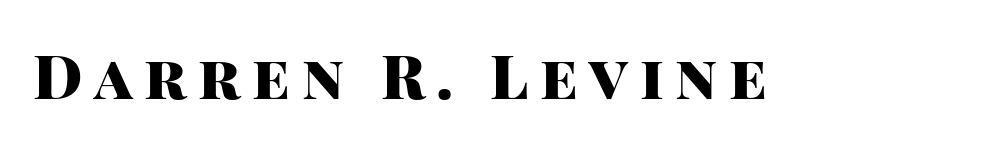
Q: Is the text bold? A: Yes.
Q: Is the text italic (slanted)? A: No, it is upright.
Q: Is the typeface a serif or a sans-serif typeface? A: Sans-serif.
Q: Is the text underlined? A: No.
Q: Width (condensed, normal, or wide)? A: Normal.
Q: Stroke contrast? A: High.
Q: x-height? A: Large.
Q: Monospaced? A: No.
